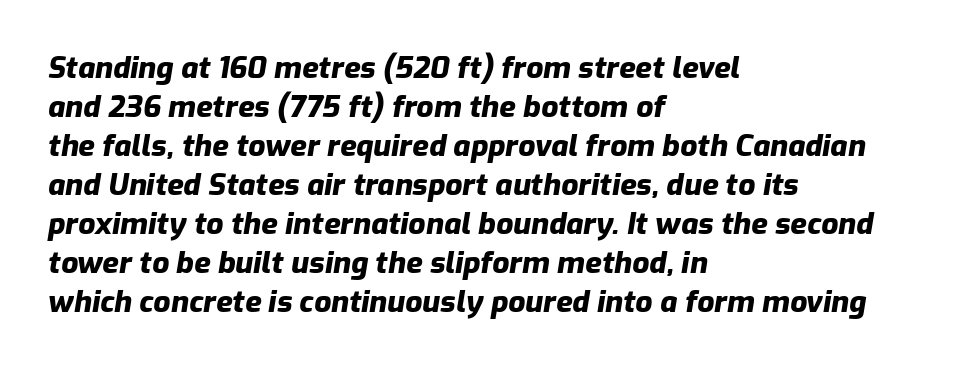
Each line starts at the same left margin while the right side varies. How are the letters spaced? Ordinarily, with no added tracking. Proportional: the letters do not fall into vertical columns. Beneath every word, the page is bare.
